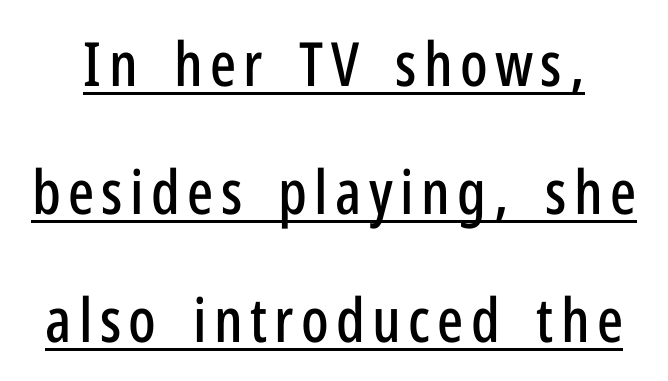
{"serif": "no", "italic": "no", "width": "condensed", "stroke_contrast": "low", "x_height": "medium", "monospaced": "no", "underline": "yes", "line_spacing": "loose", "line_spacing_ratio": 2.1, "glyph_px": 61}
